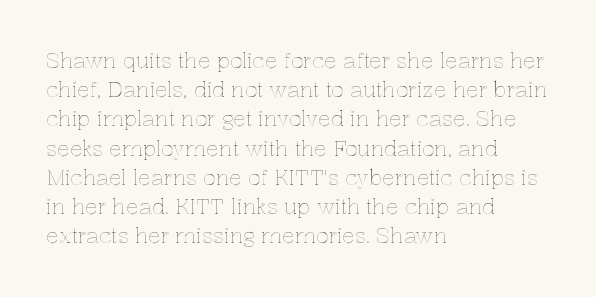
Each word holds together tightly as a unit, with standard inter-letter gaps. Left-aligned paragraph, ragged on the right. The vertical gap from one line to the next is medium. Nope, not italic — everything's standing straight. Check the space under the baseline: it is left empty.
